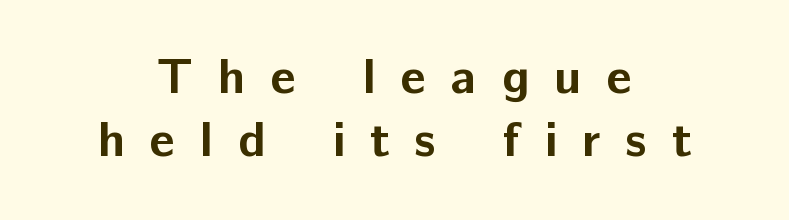
The image shows 50 px bold sans-serif type, upright; set centered, normal line spacing (1.27x), unusually wide letter spacing (+0.5 em), not underlined; low stroke contrast and a medium x-height.
